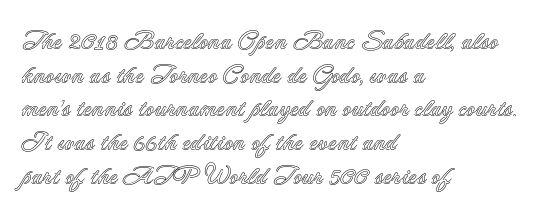
Q: Is the text italic (slanted)? A: Yes.
Q: Is the text underlined? A: No.
Q: How is the paragraph aligned? A: Left-aligned.
Q: Is the spacing between letters normal or unusually wide? A: Normal.
Q: Is the spacing between lines tight, normal or loose? A: Normal.
